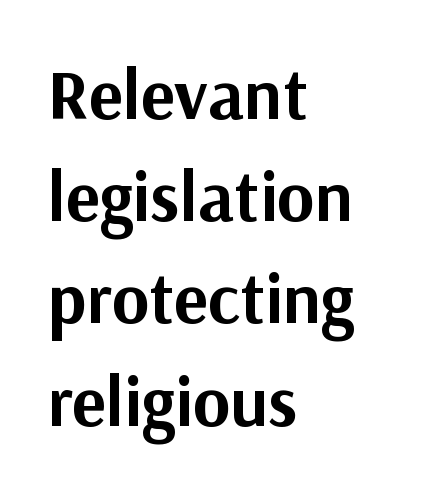
Stroke thickness is high; the sample reads as a true bold. Between one letter and the next there's only the usual sliver of space. Where is the straight margin? On the left. Looks like regular typesetting: each glyph gets only the width it needs. Does the type have serifs? No, each stem ends abruptly. Baseline-to-baseline distance is the conventional proportion of letter height.
